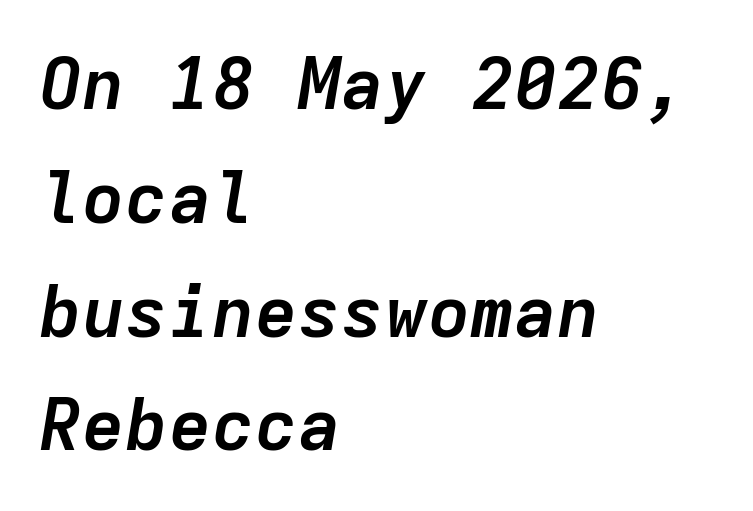
Q: Is the text bold? A: Yes.
Q: Is the text italic (slanted)? A: Yes, it leans right by about 9 degrees.
Q: Is the text underlined? A: No.
Q: How is the paragraph aligned? A: Left-aligned.
Q: Is the spacing between letters normal or unusually wide? A: Normal.
Q: Is the spacing between lines tight, normal or loose? A: Normal.
Q: Width (condensed, normal, or wide)? A: Normal.
Q: Stroke contrast? A: Low.
Q: x-height? A: Medium.
Q: Monospaced? A: Yes.
